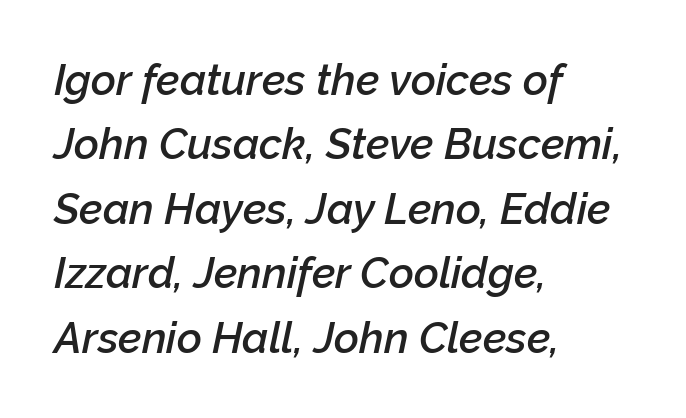
The image shows 43 px semibold type, italic (leaning right); set left-aligned, normal line spacing (1.5x), normal letter spacing, not underlined; low stroke contrast and a medium x-height.
